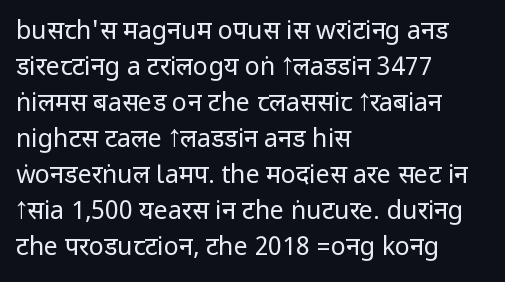
The rendering anchors every line to the left-hand side. Words appear dense and cohesive because spacing is normal. Does the leading feel generous? No, just average. A quiet, ordinary-to-light weight characterises the typeface.
